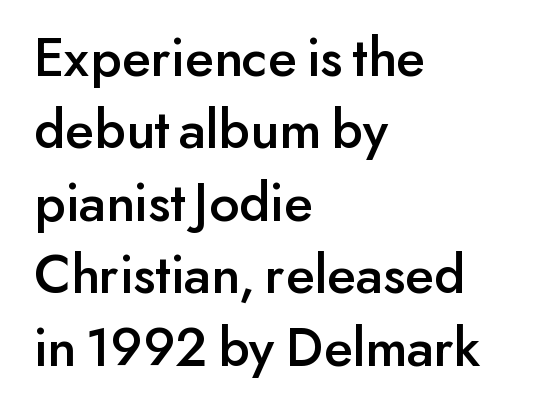
{"serif": "no", "italic": "no", "width": "normal", "stroke_contrast": "low", "x_height": "small", "monospaced": "no", "underline": "no", "align": "left", "line_spacing": "normal", "line_spacing_ratio": 1.27, "letter_spacing": "normal", "letter_spacing_em": 0.0, "glyph_px": 57}
